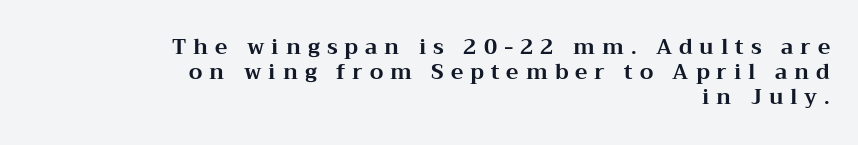
The image shows 21 px bold type, upright; set right-aligned, line spacing 1.2x, unusually wide letter spacing (+0.33 em), not underlined.
